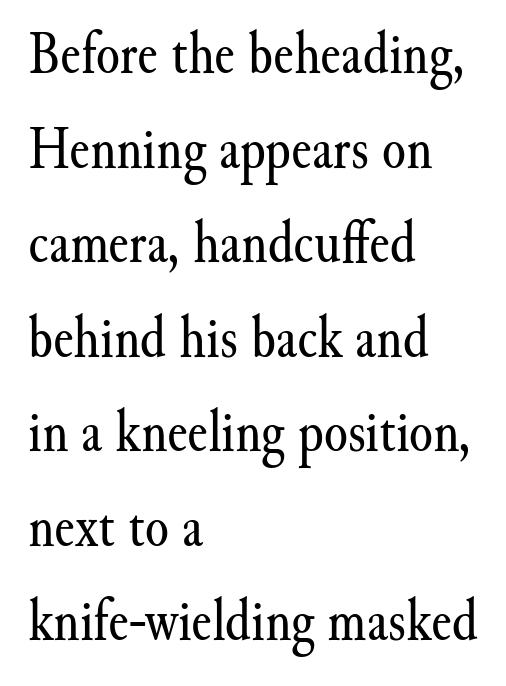
The image shows 61 px regular-weight serif type, upright; set left-aligned, normal line spacing (1.55x), normal letter spacing, not underlined; medium stroke contrast and a small x-height.
